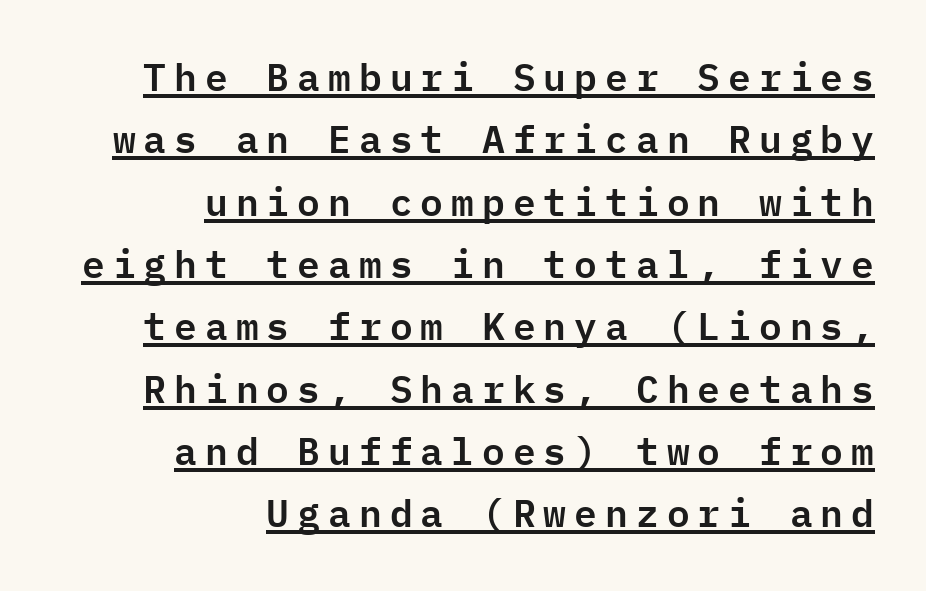
The image shows 38 px sans-serif type, upright, monospaced; set right-aligned, normal line spacing (1.64x), unusually wide letter spacing (+0.21 em), underlined; low stroke contrast and a medium x-height.
